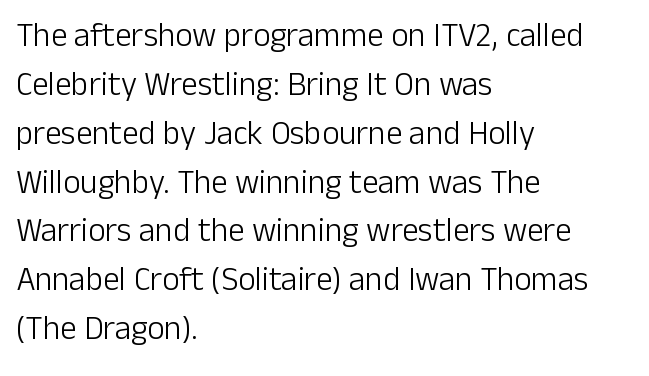
The image shows 33 px light sans-serif type, upright; set left-aligned, normal line spacing (1.48x), normal letter spacing, not underlined; low stroke contrast and a medium x-height.
